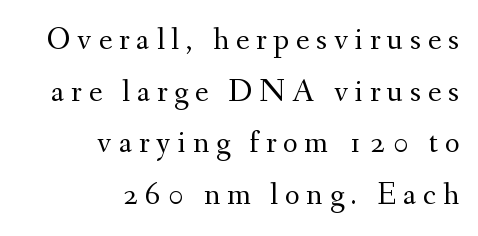
Q: Is the text bold? A: No.
Q: Is the text italic (slanted)? A: No, it is upright.
Q: Is the typeface a serif or a sans-serif typeface? A: Serif.
Q: Is the text underlined? A: No.
Q: How is the paragraph aligned? A: Right-aligned.
Q: Is the spacing between letters normal or unusually wide? A: Unusually wide.
Q: Is the spacing between lines tight, normal or loose? A: Normal.
Q: Width (condensed, normal, or wide)? A: Normal.
Q: Stroke contrast? A: Medium.
Q: x-height? A: Small.
Q: Monospaced? A: No.
